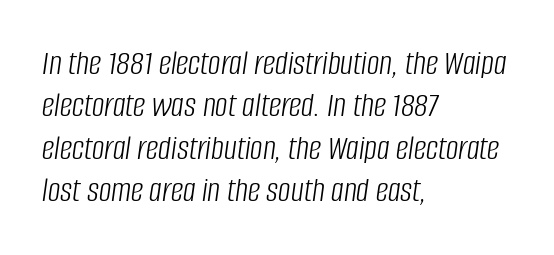
The image shows 35 px light, condensed type, italic (leaning right); set left-aligned, line spacing 1.21x, normal letter spacing, not underlined; low stroke contrast and a large x-height.
